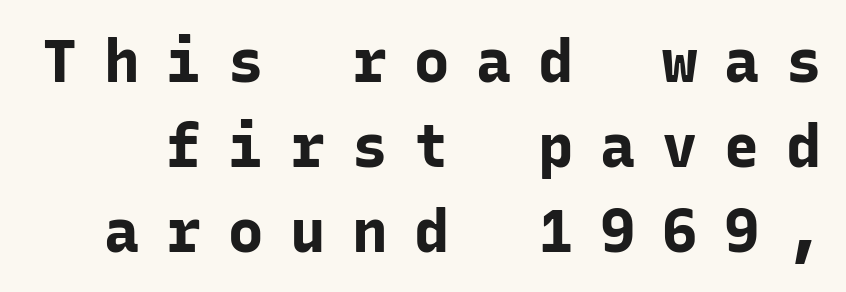
Summary of vertical rhythm: regular, with standard interline spacing. The foot of each line stays bare and open. Look at the bottom of the vertical strokes: they stop flat, with no serifs. Substantial extra tracking has been applied to these lines.
